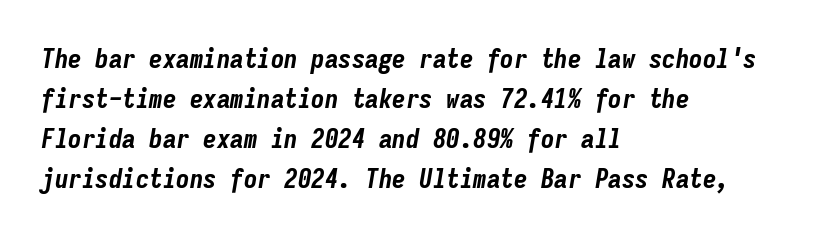
The image shows 27 px bold type, italic (leaning right); set left-aligned, normal line spacing (1.48x), normal letter spacing, not underlined.
